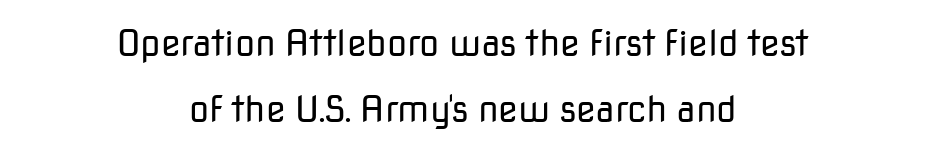
Q: Is the text bold? A: No.
Q: Is the text italic (slanted)? A: No, it is upright.
Q: Is the typeface a serif or a sans-serif typeface? A: Sans-serif.
Q: Is the text underlined? A: No.
Q: How is the paragraph aligned? A: Centered.
Q: Is the spacing between letters normal or unusually wide? A: Normal.
Q: Width (condensed, normal, or wide)? A: Normal.
Q: Stroke contrast? A: Low.
Q: x-height? A: Medium.
Q: Monospaced? A: No.
